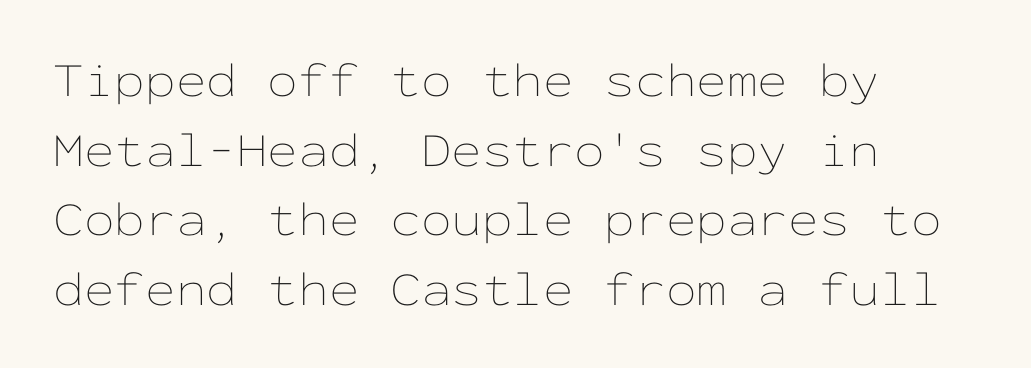
Note the uniform advance width — an 'i' takes as much space as an 'm'. Heft: none added — not bold. Nobody touched the tracking dial on this one. When letters stand straight like this, we call the style roman or upright.
